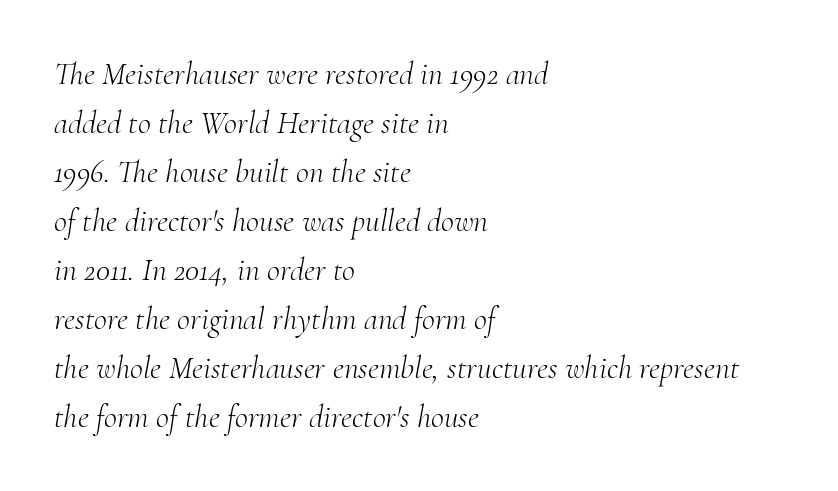
This block has exactly the height ordinary leading produces. Each letter's strokes conclude with small projecting serifs. Descenders hang freely into open space. Is this a heavy cut? Hardly; it is regular or lighter. Character widths vary here, with narrow letters taking less room than wide ones.
